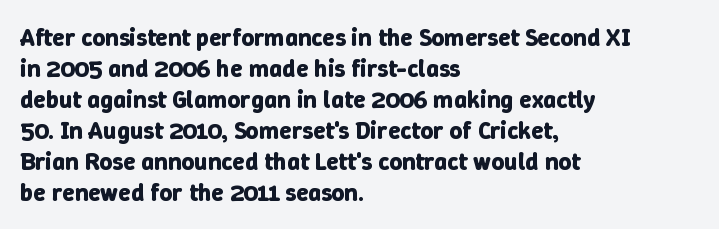
The image shows 25 px bold type, upright; set left-aligned, line spacing 1.24x, normal letter spacing, not underlined.
